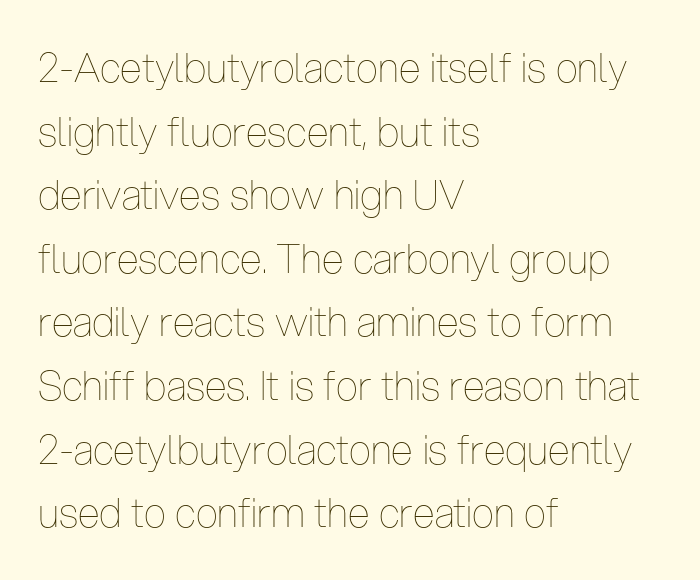
{"italic": "no", "bold": "no", "weight": "thin", "width": "condensed", "stroke_contrast": "low", "x_height": "medium", "monospaced": "no", "underline": "no", "align": "left", "line_spacing": "normal", "line_spacing_ratio": 1.59, "letter_spacing": "normal", "letter_spacing_em": 0.0, "glyph_px": 40}
